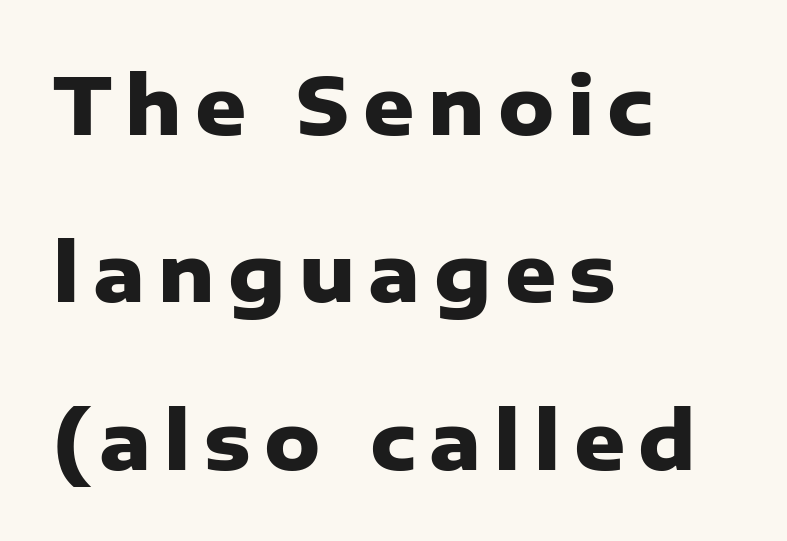
Q: Is the text bold? A: Yes.
Q: Is the text italic (slanted)? A: No, it is upright.
Q: Is the typeface a serif or a sans-serif typeface? A: Sans-serif.
Q: Is the text underlined? A: No.
Q: How is the paragraph aligned? A: Left-aligned.
Q: Is the spacing between lines tight, normal or loose? A: Loose.
Q: Width (condensed, normal, or wide)? A: Normal.
Q: Stroke contrast? A: Low.
Q: x-height? A: Medium.
Q: Monospaced? A: No.
